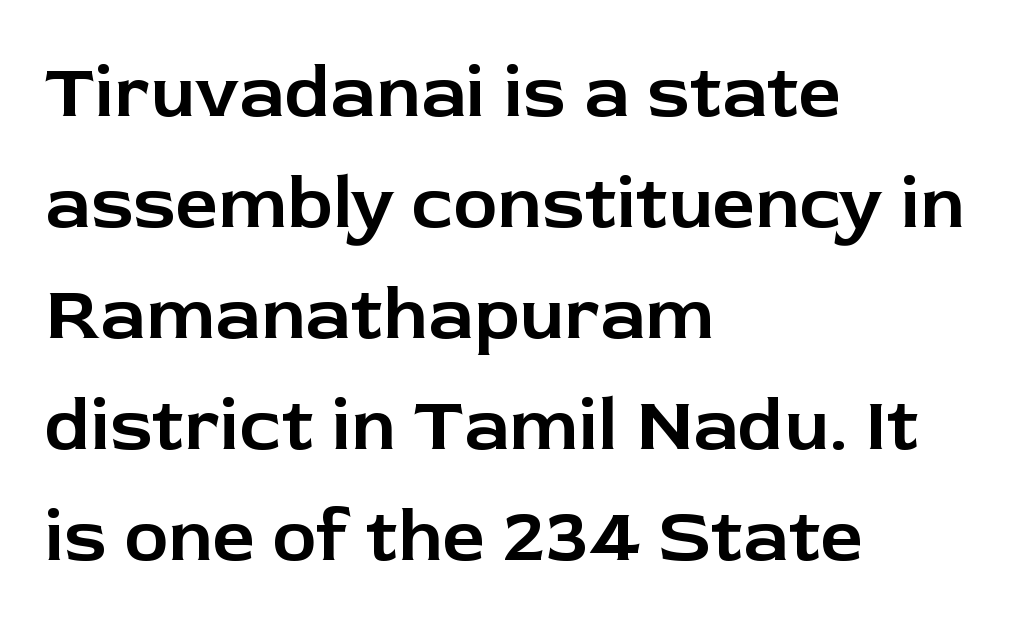
{"serif": "no", "italic": "no", "width": "normal", "stroke_contrast": "low", "x_height": "medium", "monospaced": "no", "underline": "no", "align": "left", "line_spacing": "normal", "line_spacing_ratio": 1.48, "letter_spacing": "normal", "letter_spacing_em": 0.0, "glyph_px": 75}
